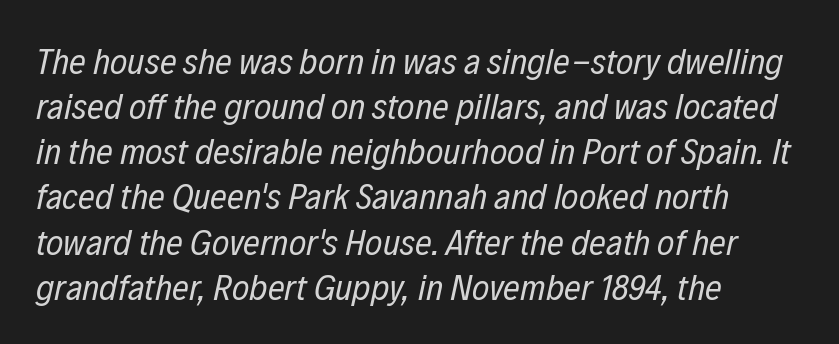
{"italic": "yes", "lean": "right", "slant_degrees": 12, "bold": "no", "weight": "regular", "width": "condensed", "stroke_contrast": "low", "x_height": "medium", "monospaced": "no", "underline": "no", "align": "left", "line_spacing_ratio": 1.22, "letter_spacing": "normal", "letter_spacing_em": 0.0, "glyph_px": 37}
